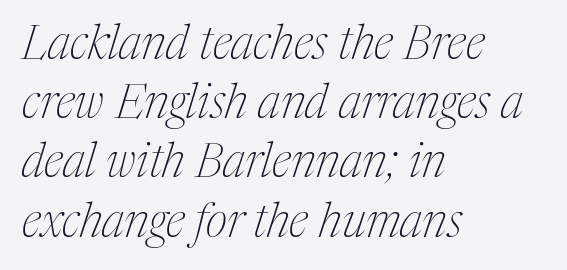
The image shows 47 px thin, condensed serif type, italic (leaning right); set left-aligned, normal line spacing (1.26x), normal letter spacing, not underlined; medium stroke contrast and a medium x-height.
